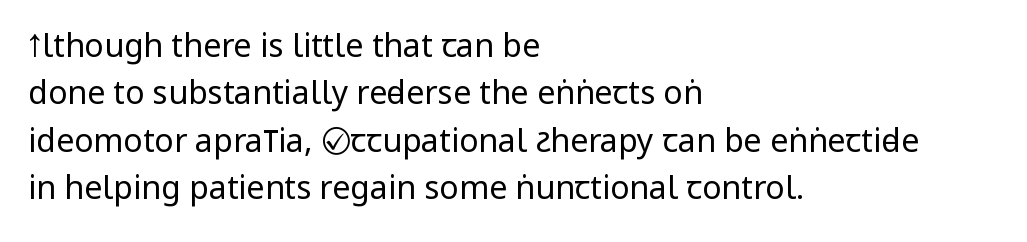
{"serif": "no", "italic": "no", "bold": "no", "weight": "regular", "width": "condensed", "stroke_contrast": "low", "underline": "no", "align": "left", "line_spacing": "normal", "line_spacing_ratio": 1.48, "letter_spacing": "normal", "letter_spacing_em": 0.0, "glyph_px": 32}
